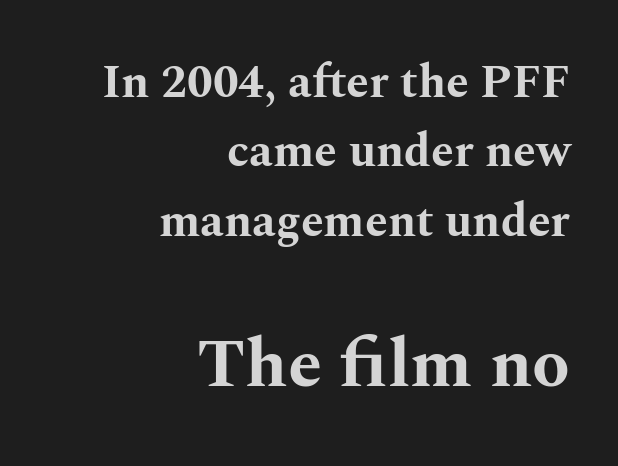
The image shows 69 px bold, wide serif type, upright; set right-aligned, normal line spacing (1.51x), normal letter spacing, not underlined; the second (bottom) block is 1.5x larger; medium stroke contrast and a medium x-height.
